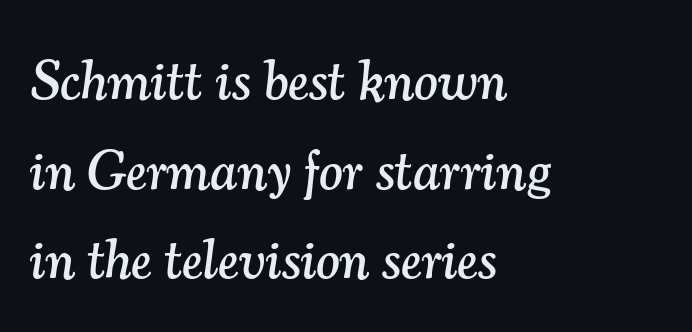
Q: Is the text italic (slanted)? A: Yes, it leans right by about 7 degrees.
Q: Is the typeface a serif or a sans-serif typeface? A: Serif.
Q: Is the text underlined? A: No.
Q: How is the paragraph aligned? A: Left-aligned.
Q: Is the spacing between letters normal or unusually wide? A: Normal.
Q: Is the spacing between lines tight, normal or loose? A: Normal.
Q: Width (condensed, normal, or wide)? A: Normal.
Q: Stroke contrast? A: Medium.
Q: x-height? A: Small.
Q: Monospaced? A: No.
